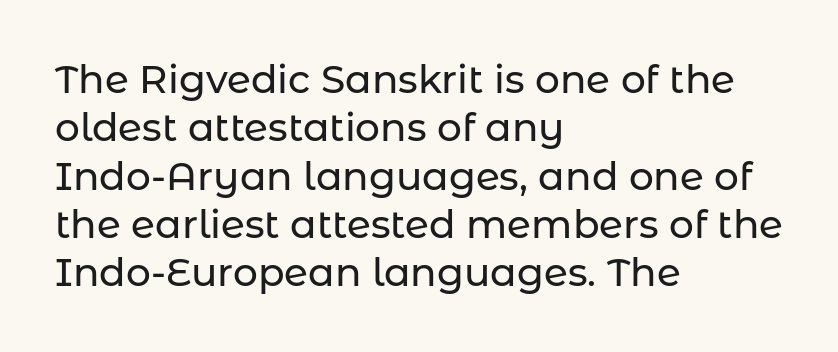
The image shows 39 px sans-serif type, upright; set left-aligned, line spacing 1.24x, normal letter spacing, not underlined; low stroke contrast and a medium x-height.
